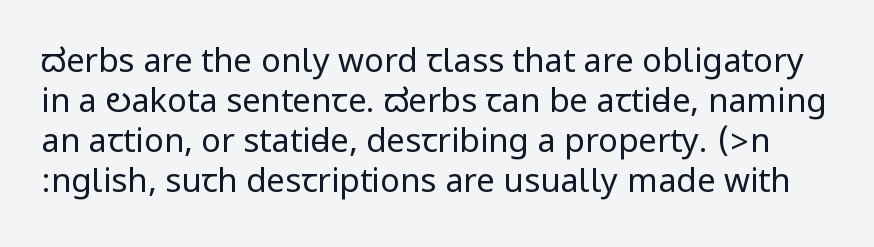
Q: Is the text bold? A: No.
Q: Is the text italic (slanted)? A: No, it is upright.
Q: Is the typeface a serif or a sans-serif typeface? A: Sans-serif.
Q: Is the text underlined? A: No.
Q: Is the spacing between letters normal or unusually wide? A: Normal.
Q: Width (condensed, normal, or wide)? A: Condensed.
Q: Stroke contrast? A: Low.
